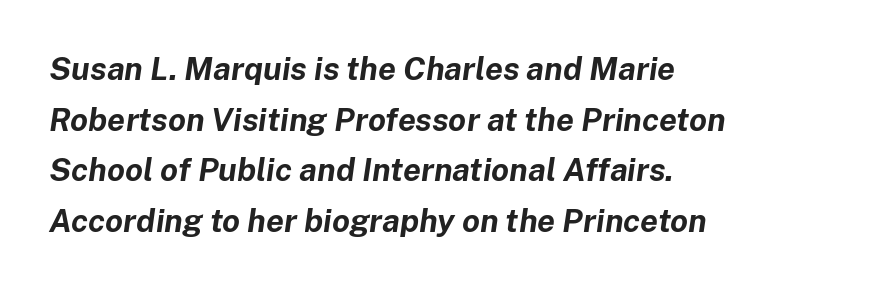
{"italic": "yes", "lean": "right", "slant_degrees": 8, "bold": "yes", "weight": "bold", "width": "normal", "stroke_contrast": "low", "x_height": "medium", "monospaced": "no", "underline": "no", "align": "left", "line_spacing": "normal", "line_spacing_ratio": 1.58, "letter_spacing": "normal", "letter_spacing_em": 0.0, "glyph_px": 32}
